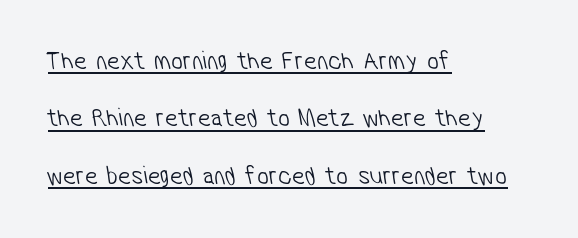
Q: Is the text bold? A: No.
Q: Is the text underlined? A: Yes.
Q: How is the paragraph aligned? A: Left-aligned.
Q: Is the spacing between letters normal or unusually wide? A: Normal.
Q: Is the spacing between lines tight, normal or loose? A: Loose.
